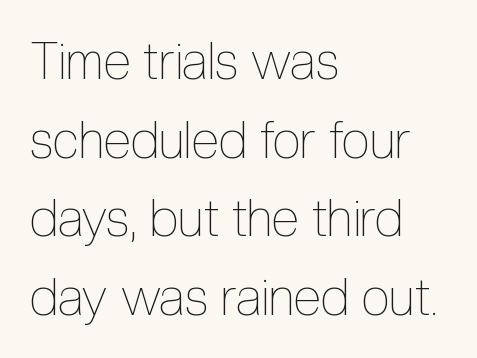
Q: Is the text bold? A: No.
Q: Is the text italic (slanted)? A: No, it is upright.
Q: Is the text underlined? A: No.
Q: How is the paragraph aligned? A: Left-aligned.
Q: Is the spacing between letters normal or unusually wide? A: Normal.
Q: Is the spacing between lines tight, normal or loose? A: Normal.
Q: Width (condensed, normal, or wide)? A: Condensed.
Q: x-height? A: Medium.
Q: Monospaced? A: No.
